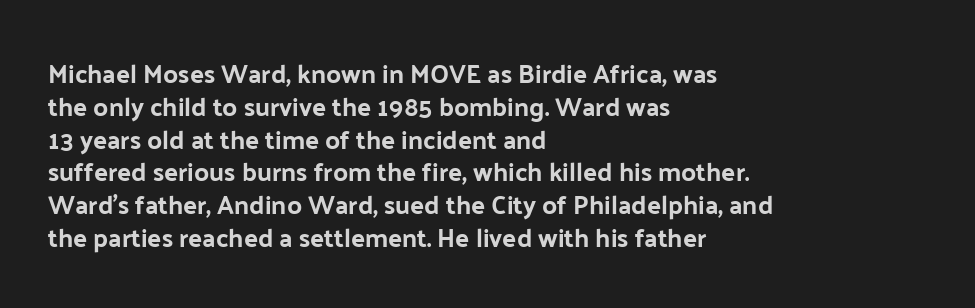
Q: Is the text italic (slanted)? A: No, it is upright.
Q: Is the text underlined? A: No.
Q: How is the paragraph aligned? A: Left-aligned.
Q: Is the spacing between letters normal or unusually wide? A: Normal.
Q: Is the spacing between lines tight, normal or loose? A: Normal.
